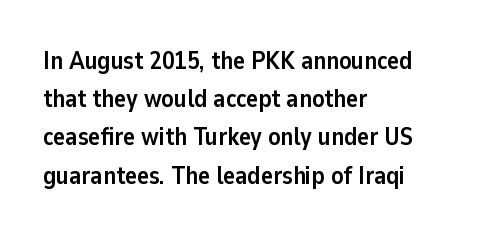
The image shows 25 px bold type, upright; set left-aligned, normal line spacing (1.53x), normal letter spacing, not underlined.
